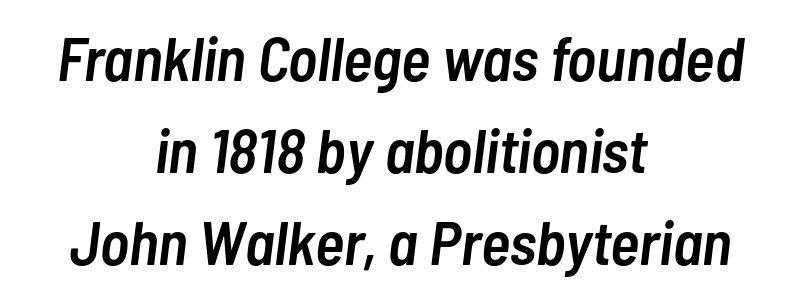
The passage shown is typed in a proportional face where columns would drift. In terms of leading, this rendering sits right in the middle. The passage shown has conventional tracking throughout. The rendering applies a slant to the glyphs. Compared with a flush-left layout, this one balances lines on the center instead. Rule under the text: the space is simply empty.
